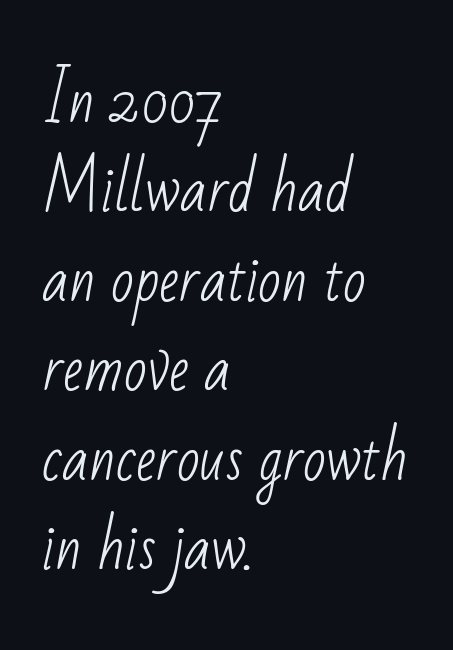
{"serif": "no", "bold": "no", "weight": "light", "width": "condensed", "stroke_contrast": "low", "x_height": "small", "monospaced": "no", "underline": "no", "align": "left", "line_spacing": "normal", "line_spacing_ratio": 1.49, "letter_spacing": "normal", "letter_spacing_em": 0.0, "glyph_px": 60}
